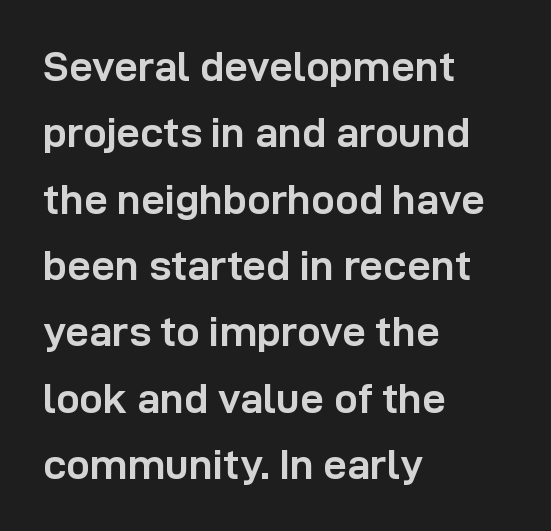
{"serif": "no", "italic": "no", "bold": "yes", "weight": "semibold", "width": "normal", "stroke_contrast": "low", "x_height": "medium", "monospaced": "no", "underline": "no", "align": "left", "line_spacing": "normal", "line_spacing_ratio": 1.58, "letter_spacing": "normal", "letter_spacing_em": 0.0, "glyph_px": 42}
